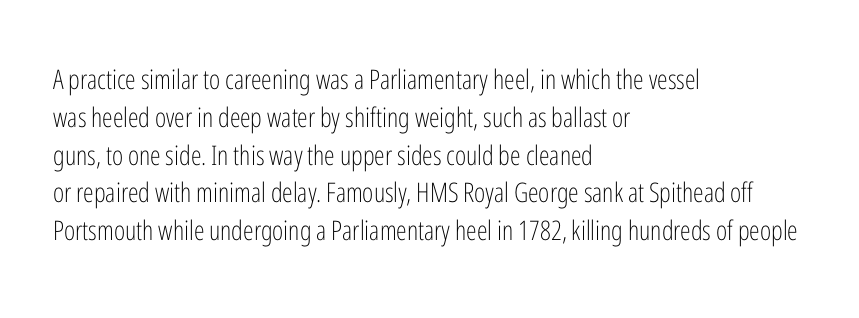
{"italic": "no", "bold": "no", "underline": "no", "align": "left", "line_spacing": "normal", "line_spacing_ratio": 1.4, "letter_spacing": "normal", "letter_spacing_em": 0.0, "glyph_px": 27}
